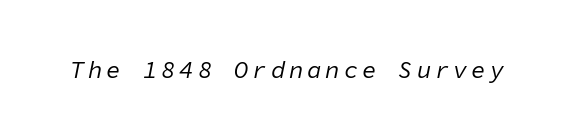
Q: Is the text bold? A: No.
Q: Is the text italic (slanted)? A: Yes, it leans right by about 11 degrees.
Q: Is the text underlined? A: No.
